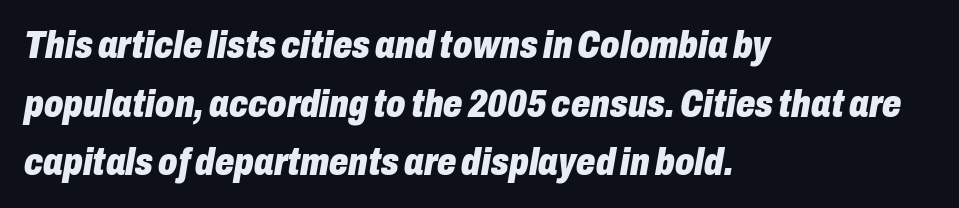
The image shows 38 px heavy, condensed type, italic (leaning right); set left-aligned, normal line spacing (1.54x), normal letter spacing, not underlined; low stroke contrast and a medium x-height.
